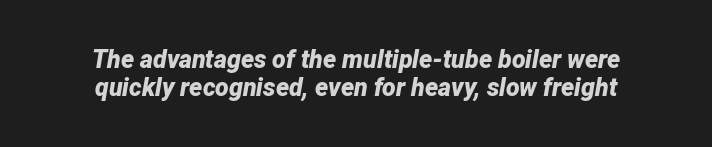
{"italic": "yes", "lean": "right", "slant_degrees": 12, "bold": "yes", "underline": "no", "align": "center", "line_spacing": "tight", "line_spacing_ratio": 1.11, "letter_spacing": "normal", "letter_spacing_em": 0.0, "glyph_px": 25}
